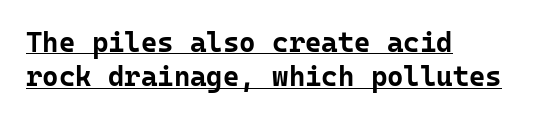
Q: Is the text bold? A: Yes.
Q: Is the text italic (slanted)? A: No, it is upright.
Q: Is the typeface a serif or a sans-serif typeface? A: Sans-serif.
Q: Is the text underlined? A: Yes.
Q: How is the paragraph aligned? A: Left-aligned.
Q: Is the spacing between letters normal or unusually wide? A: Normal.
Q: Width (condensed, normal, or wide)? A: Normal.
Q: Stroke contrast? A: Low.
Q: x-height? A: Medium.
Q: Monospaced? A: Yes.
